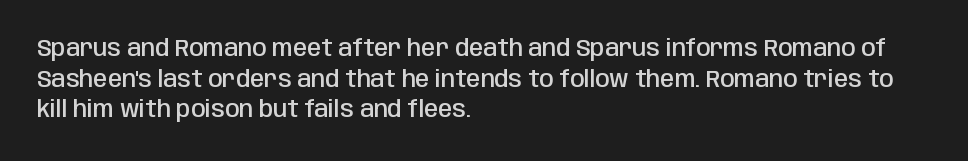
Q: Is the text bold? A: Semi-bold.
Q: Is the text italic (slanted)? A: No, it is upright.
Q: Is the text underlined? A: No.
Q: How is the paragraph aligned? A: Left-aligned.
Q: Is the spacing between letters normal or unusually wide? A: Normal.
Q: Is the spacing between lines tight, normal or loose? A: Normal.
